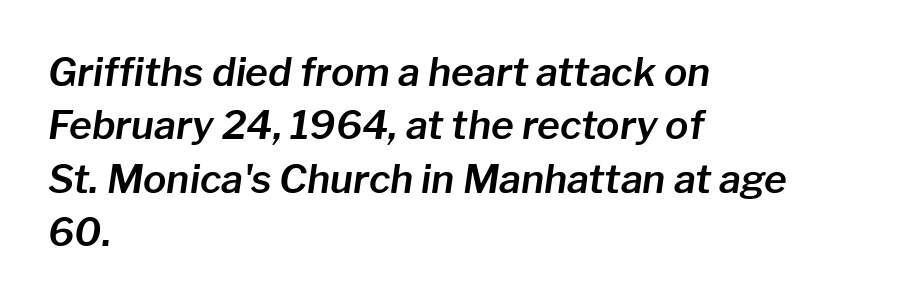
The image shows 39 px text type, italic (leaning right); set left-aligned, normal line spacing (1.37x), normal letter spacing, not underlined; low stroke contrast and a medium x-height.
